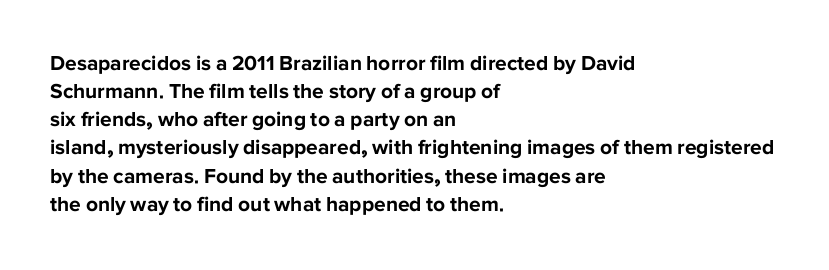
Q: Is the text bold? A: Yes.
Q: Is the text italic (slanted)? A: No, it is upright.
Q: Is the text underlined? A: No.
Q: How is the paragraph aligned? A: Left-aligned.
Q: Is the spacing between letters normal or unusually wide? A: Normal.
Q: Is the spacing between lines tight, normal or loose? A: Normal.
